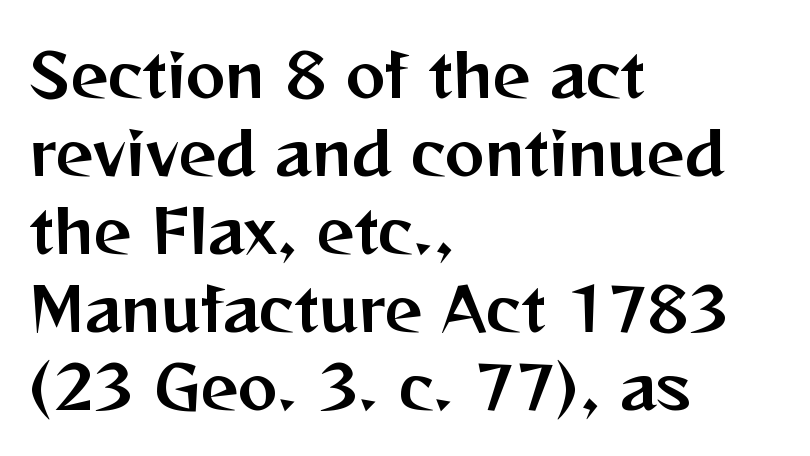
Do the characters align in a grid? No, the font is proportional. The rendering keeps characters at their native spacing. Evenly set lines give the paragraph a standard silhouette. The font family rendered here belongs to the sans-serif group.
